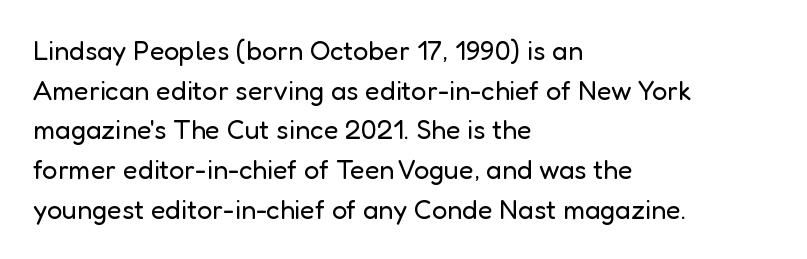
Notice how descenders clear the ascenders below comfortably — that's standard leading. Inter-character spacing is left at the font's built-in metrics. Bare-footed words on every line. The strokes are not fattened; the text isn't bold. A student would call this left alignment; a typographer would say flush left, rag right.
